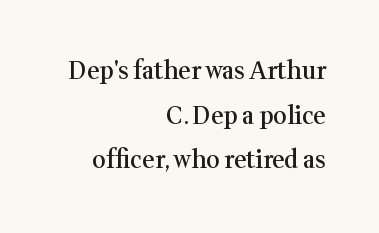
{"italic": "no", "bold": "semi", "underline": "no", "align": "right", "line_spacing_ratio": 1.86, "letter_spacing": "normal", "letter_spacing_em": 0.0, "glyph_px": 24}
